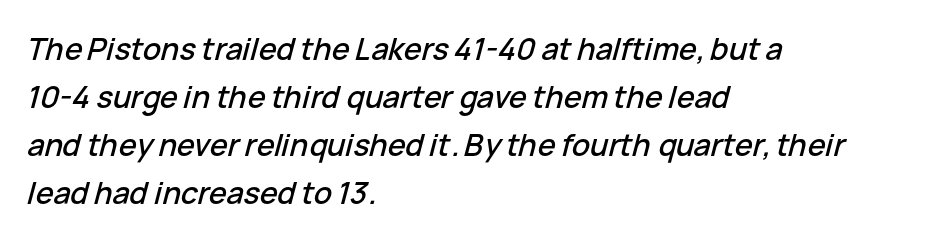
The image shows 30 px text type, italic (leaning right); set left-aligned, normal line spacing (1.6x), normal letter spacing, not underlined; low stroke contrast and a medium x-height.
